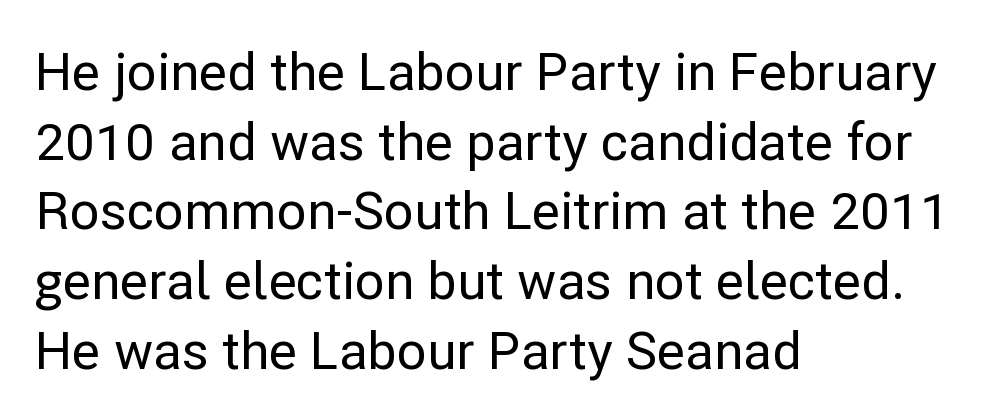
The image shows 52 px sans-serif type, upright; set left-aligned, normal line spacing (1.34x), normal letter spacing, not underlined; low stroke contrast and a medium x-height.
